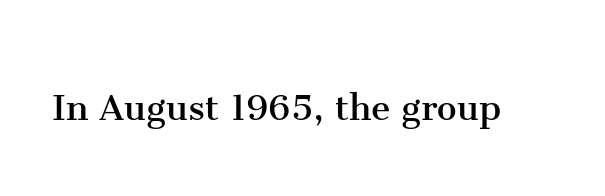
Q: Is the text bold? A: No.
Q: Is the text italic (slanted)? A: No, it is upright.
Q: Is the typeface a serif or a sans-serif typeface? A: Serif.
Q: Is the text underlined? A: No.
Q: Is the spacing between letters normal or unusually wide? A: Normal.
Q: Width (condensed, normal, or wide)? A: Normal.
Q: Stroke contrast? A: Medium.
Q: x-height? A: Medium.
Q: Monospaced? A: No.
